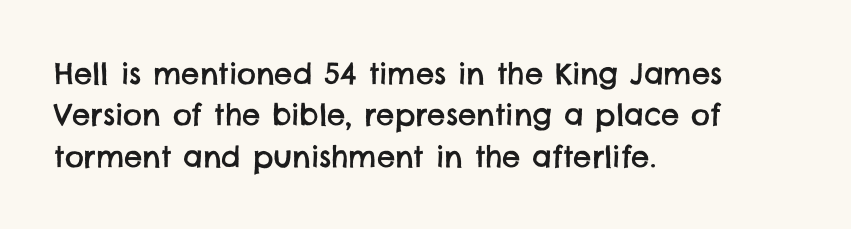
{"serif": "no", "width": "normal", "stroke_contrast": "low", "x_height": "large", "monospaced": "no", "underline": "no", "align": "left", "line_spacing": "normal", "line_spacing_ratio": 1.43, "letter_spacing": "normal", "letter_spacing_em": 0.0, "glyph_px": 29}
